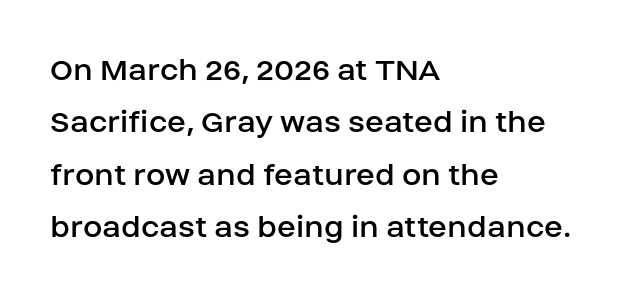
The image shows 35 px regular-weight sans-serif type, upright; set left-aligned, normal line spacing (1.5x), normal letter spacing, not underlined; low stroke contrast and a large x-height.
